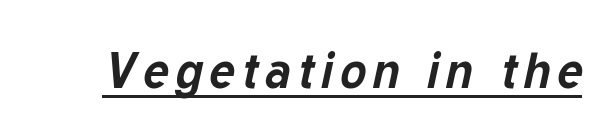
The image shows 50 px bold type, italic (leaning right); set underlined; low stroke contrast and a medium x-height.
